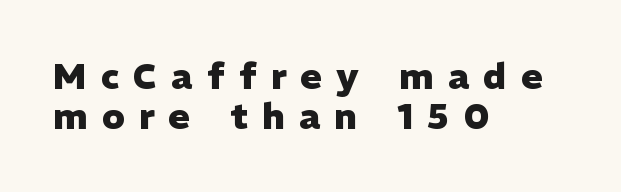
Q: Is the text bold? A: Yes.
Q: Is the text italic (slanted)? A: No, it is upright.
Q: Is the typeface a serif or a sans-serif typeface? A: Sans-serif.
Q: Is the text underlined? A: No.
Q: How is the paragraph aligned? A: Left-aligned.
Q: Is the spacing between letters normal or unusually wide? A: Unusually wide.
Q: Is the spacing between lines tight, normal or loose? A: Tight.
Q: Width (condensed, normal, or wide)? A: Normal.
Q: Stroke contrast? A: Low.
Q: x-height? A: Medium.
Q: Monospaced? A: No.
